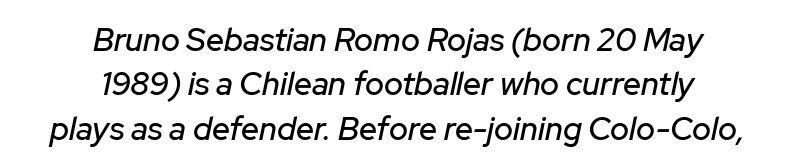
The image shows 32 px text type, italic (leaning right); set centered, normal line spacing (1.39x), normal letter spacing, not underlined; low stroke contrast and a medium x-height.
